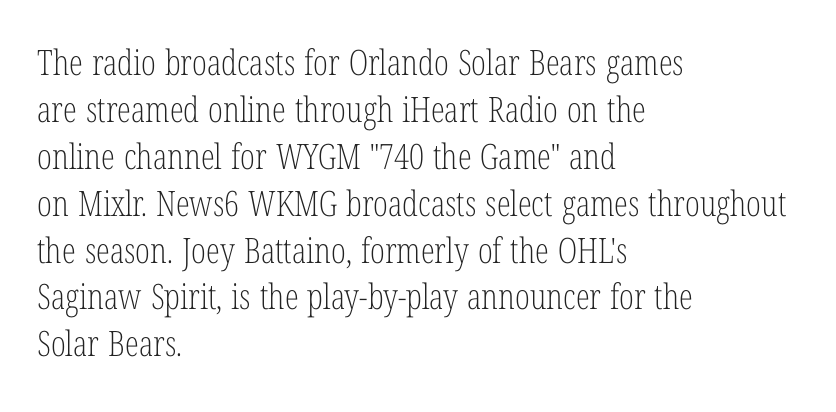
Q: Is the text bold? A: No.
Q: Is the text italic (slanted)? A: No, it is upright.
Q: Is the typeface a serif or a sans-serif typeface? A: Serif.
Q: Is the text underlined? A: No.
Q: How is the paragraph aligned? A: Left-aligned.
Q: Is the spacing between letters normal or unusually wide? A: Normal.
Q: Is the spacing between lines tight, normal or loose? A: Normal.
Q: Width (condensed, normal, or wide)? A: Condensed.
Q: Stroke contrast? A: Low.
Q: x-height? A: Medium.
Q: Monospaced? A: No.
